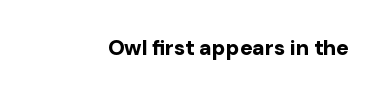
The image shows 21 px bold type, upright; set normal letter spacing, not underlined.
